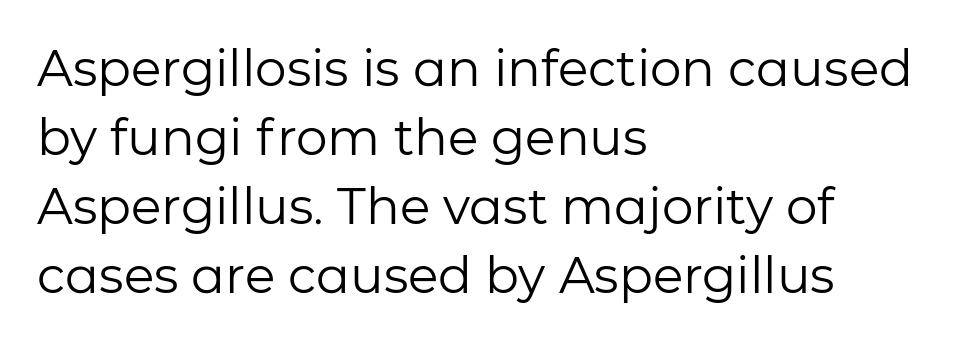
Q: Is the text bold? A: No.
Q: Is the text italic (slanted)? A: No, it is upright.
Q: Is the typeface a serif or a sans-serif typeface? A: Sans-serif.
Q: Is the text underlined? A: No.
Q: How is the paragraph aligned? A: Left-aligned.
Q: Is the spacing between letters normal or unusually wide? A: Normal.
Q: Is the spacing between lines tight, normal or loose? A: Normal.
Q: Width (condensed, normal, or wide)? A: Normal.
Q: Stroke contrast? A: Low.
Q: x-height? A: Medium.
Q: Monospaced? A: No.
